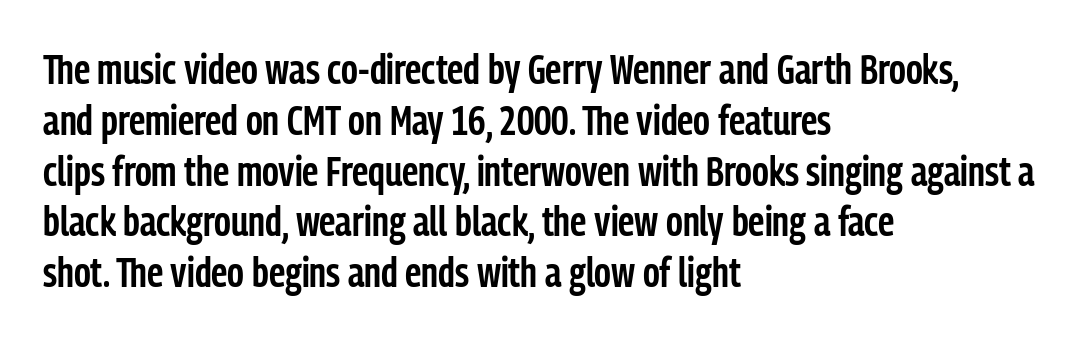
The image shows 42 px semibold, condensed sans-serif type, upright; set left-aligned, line spacing 1.21x, normal letter spacing, not underlined; low stroke contrast and a medium x-height.
